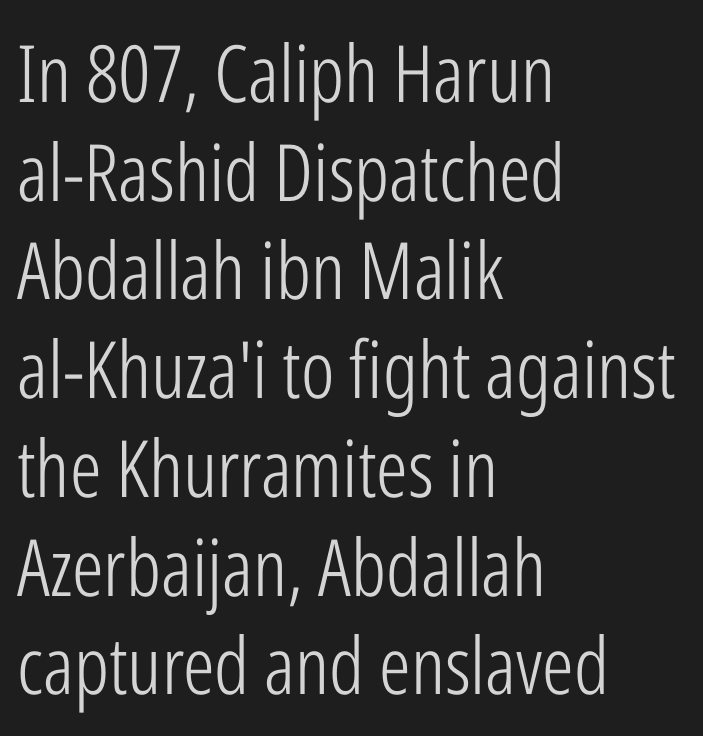
Standard letterfit; no display-style spreading of the glyphs. Baseline-to-baseline distance is the conventional proportion of letter height. The letters advance in unequal steps, a hallmark of proportional type. Ordinary non-slanted type is in use. Beneath every word, the page is bare. The characters display no serif detailing; their extremities are plain.
